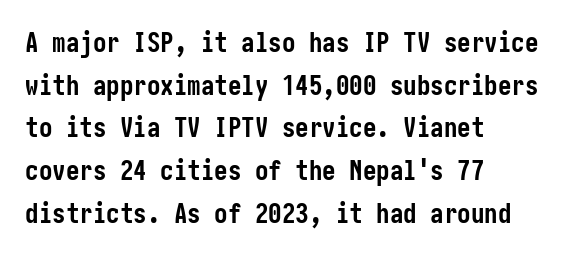
{"italic": "no", "bold": "yes", "underline": "no", "align": "left", "line_spacing": "normal", "line_spacing_ratio": 1.58, "letter_spacing": "normal", "letter_spacing_em": 0.0, "glyph_px": 27}
